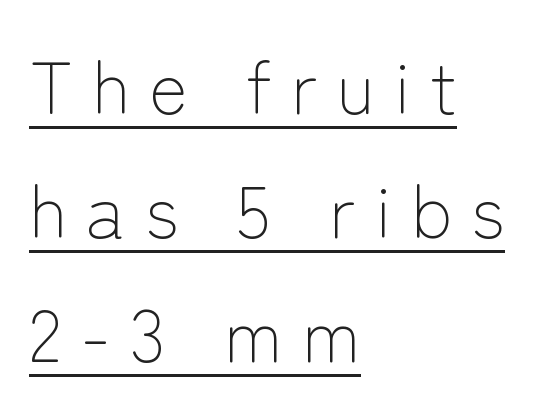
Q: Is the text bold? A: No.
Q: Is the text italic (slanted)? A: No, it is upright.
Q: Is the typeface a serif or a sans-serif typeface? A: Sans-serif.
Q: Is the text underlined? A: Yes.
Q: How is the paragraph aligned? A: Left-aligned.
Q: Is the spacing between letters normal or unusually wide? A: Unusually wide.
Q: Is the spacing between lines tight, normal or loose? A: Normal.
Q: Width (condensed, normal, or wide)? A: Normal.
Q: Stroke contrast? A: Low.
Q: x-height? A: Medium.
Q: Monospaced? A: No.
